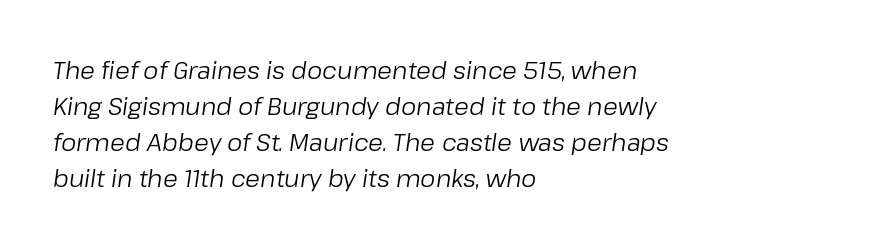
The image shows 24 px text type, italic (leaning right); set left-aligned, normal line spacing (1.5x), normal letter spacing, not underlined.
